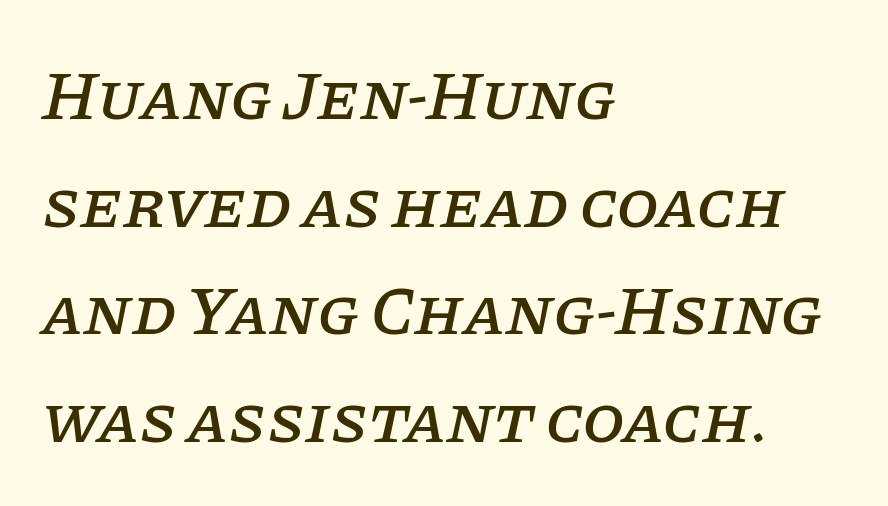
{"serif": "yes", "italic": "yes", "lean": "right", "slant_degrees": 11, "width": "normal", "stroke_contrast": "low", "x_height": "large", "monospaced": "no", "underline": "no", "align": "left", "line_spacing": "normal", "line_spacing_ratio": 1.56, "letter_spacing": "normal", "letter_spacing_em": 0.0, "glyph_px": 69}
